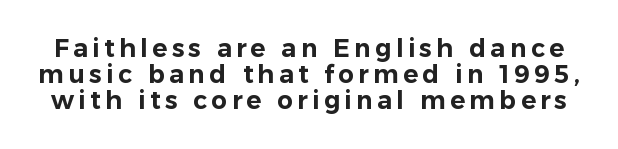
Q: Is the text italic (slanted)? A: No, it is upright.
Q: Is the text underlined? A: No.
Q: Is the spacing between lines tight, normal or loose? A: Tight.
